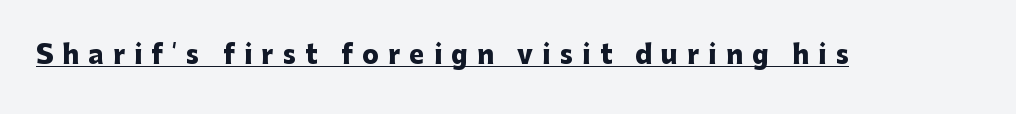
The image shows 25 px bold type, upright; set unusually wide letter spacing (+0.37 em), underlined.
